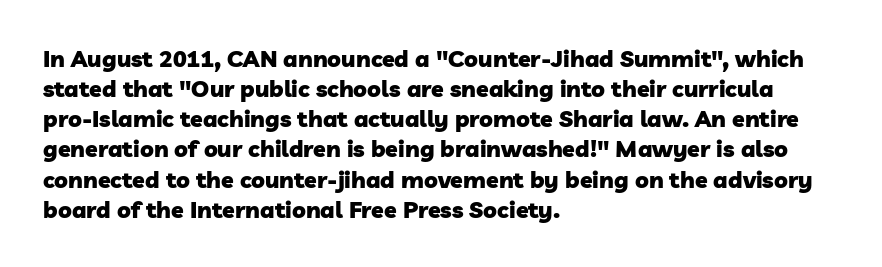
The image shows 23 px bold type; set left-aligned, normal line spacing (1.31x), normal letter spacing, not underlined.
